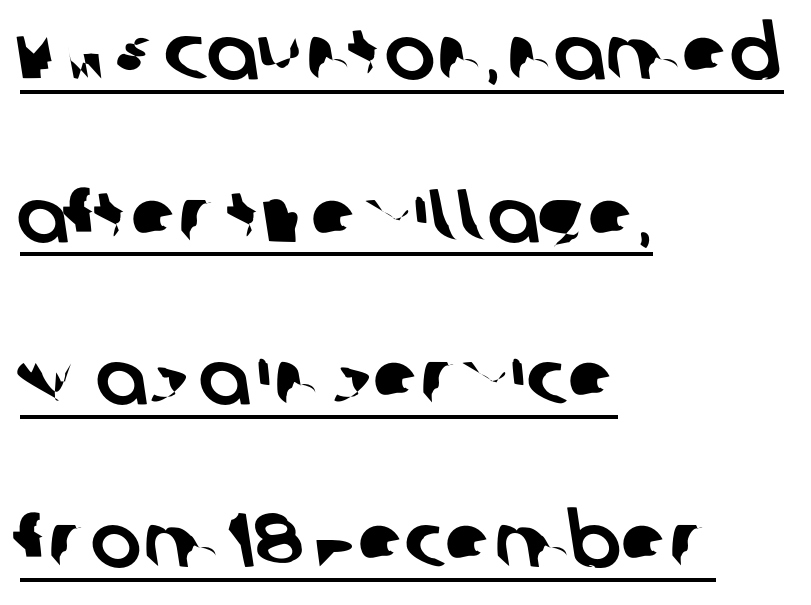
Airy leading. Tracking value appears to be zero — textbook default spacing. Nope, no serifs anywhere on these letters. Note the varied advance widths — an 'i' is clearly narrower than an 'm'. The words here are underlined.
